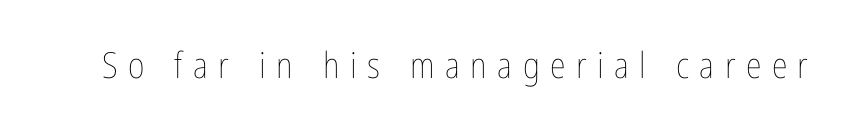
Q: Is the text bold? A: No.
Q: Is the text italic (slanted)? A: No, it is upright.
Q: Is the text underlined? A: No.
Q: Is the spacing between letters normal or unusually wide? A: Unusually wide.
Q: Width (condensed, normal, or wide)? A: Condensed.
Q: Stroke contrast? A: Low.
Q: x-height? A: Medium.
Q: Monospaced? A: No.
